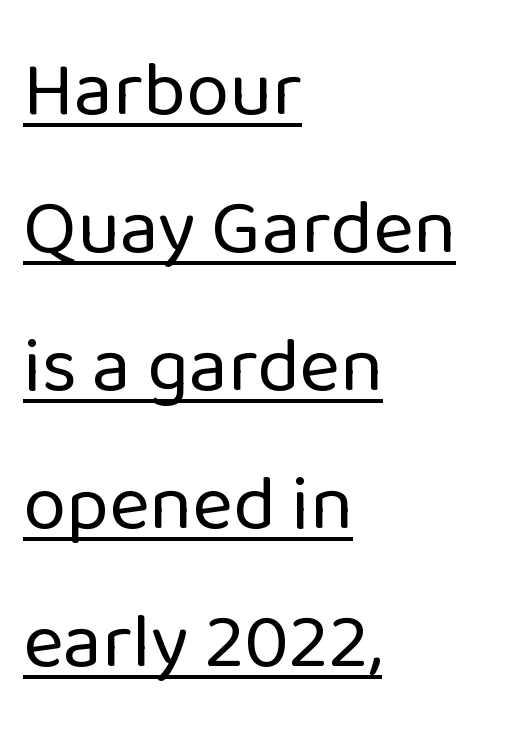
The image shows 78 px regular-weight sans-serif type, upright; set left-aligned, line spacing 1.77x, normal letter spacing, underlined; low stroke contrast and a medium x-height.
